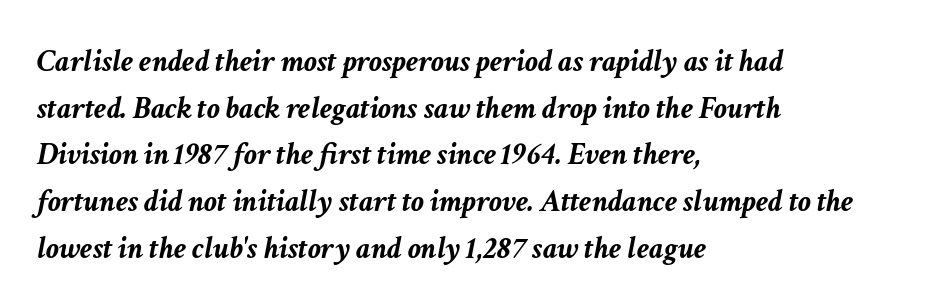
The image shows 32 px semibold type, italic (leaning right); set left-aligned, normal line spacing (1.46x), normal letter spacing, not underlined; low stroke contrast and a medium x-height.
